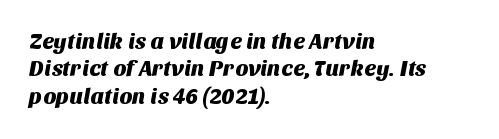
Q: Is the text underlined? A: No.
Q: How is the paragraph aligned? A: Left-aligned.
Q: Is the spacing between letters normal or unusually wide? A: Normal.
